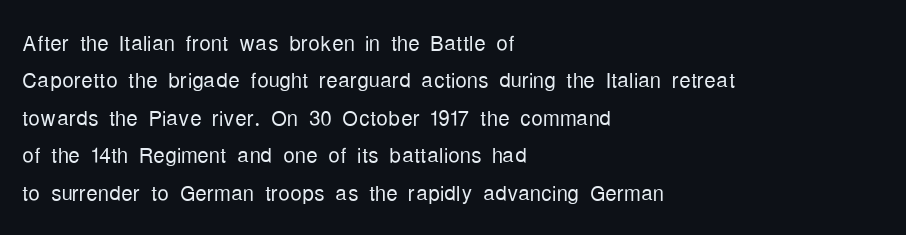
{"serif": "no", "italic": "no", "bold": "no", "weight": "light", "width": "condensed", "stroke_contrast": "low", "x_height": "medium", "monospaced": "no", "underline": "no", "align": "left", "line_spacing": "normal", "line_spacing_ratio": 1.29, "letter_spacing": "normal", "letter_spacing_em": 0.0, "glyph_px": 29}
